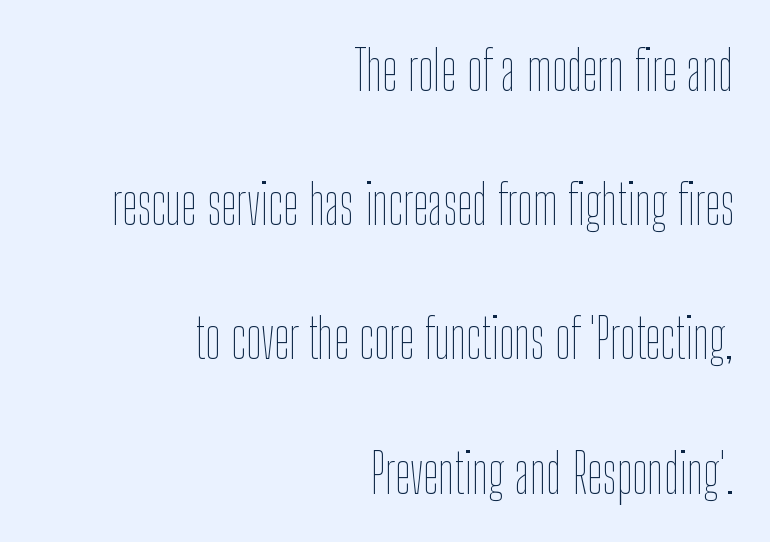
Visually the block forms a straight wall on the right and a jagged coastline on the left. Is this a heavy cut? Hardly; it is regular or lighter. The line texture is even and compact thanks to regular tracking. The letters stand straight up with perfectly vertical stems. Students, observe: this is what heavily led, spacious text looks like.
